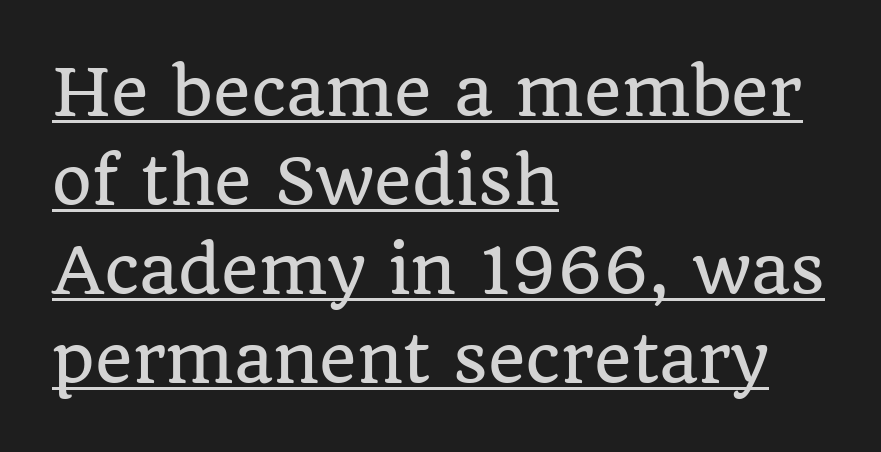
{"serif": "yes", "italic": "no", "width": "normal", "stroke_contrast": "low", "x_height": "large", "monospaced": "no", "underline": "yes", "align": "left", "line_spacing": "normal", "line_spacing_ratio": 1.39, "letter_spacing": "normal", "letter_spacing_em": 0.0, "glyph_px": 64}
